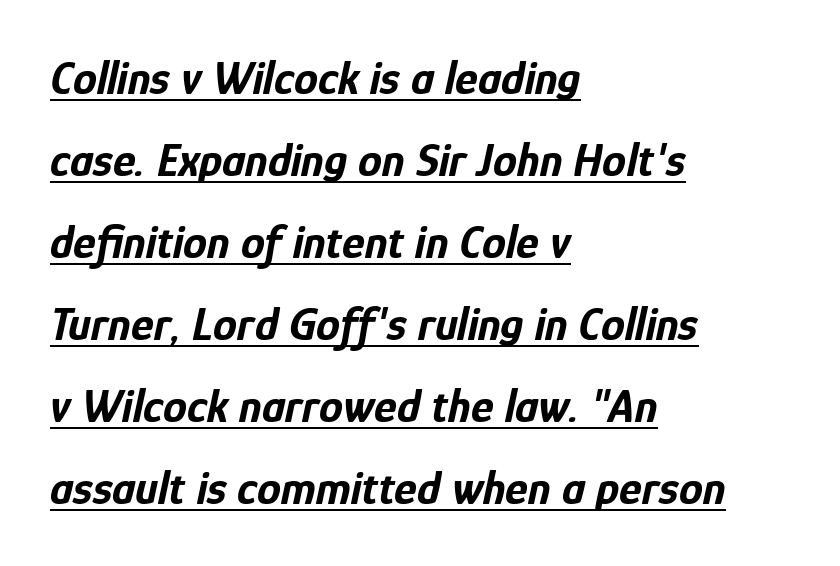
Q: Is the text bold? A: Yes.
Q: Is the text italic (slanted)? A: Yes, it leans right by about 12 degrees.
Q: Is the text underlined? A: Yes.
Q: How is the paragraph aligned? A: Left-aligned.
Q: Is the spacing between letters normal or unusually wide? A: Normal.
Q: Width (condensed, normal, or wide)? A: Condensed.
Q: Stroke contrast? A: Low.
Q: x-height? A: Medium.
Q: Monospaced? A: No.
